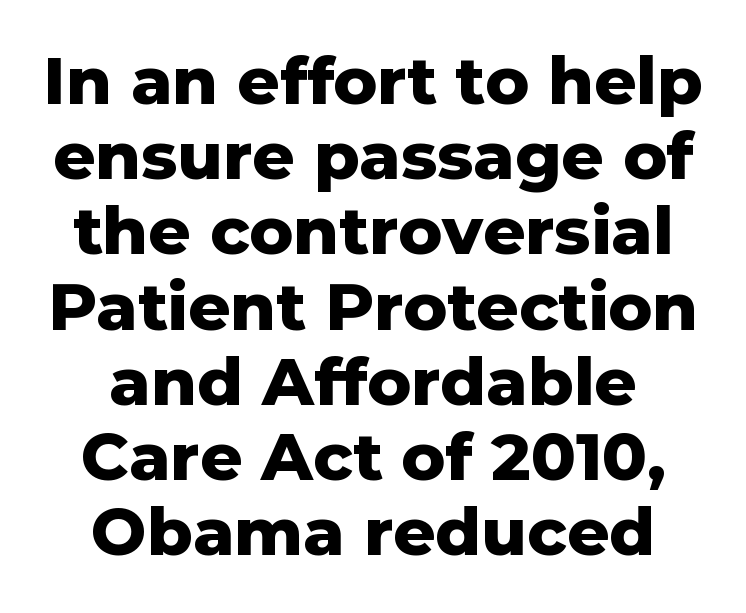
{"serif": "no", "italic": "no", "bold": "yes", "weight": "heavy", "width": "normal", "stroke_contrast": "low", "x_height": "medium", "monospaced": "no", "underline": "no", "align": "center", "line_spacing": "tight", "line_spacing_ratio": 1.14, "letter_spacing": "normal", "letter_spacing_em": 0.0, "glyph_px": 66}
